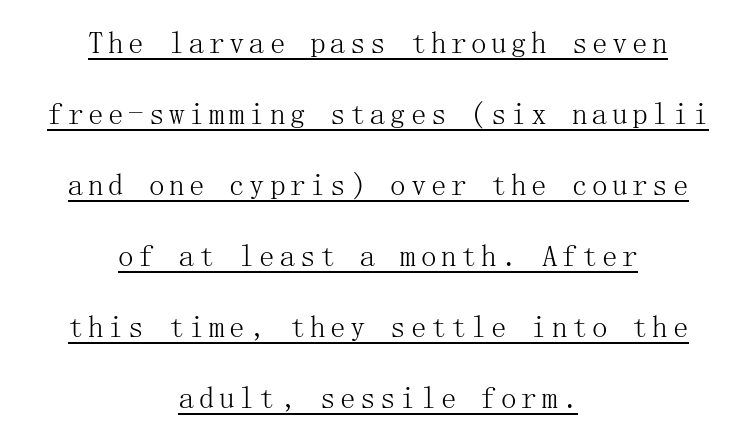
No letter is thick-stroked: the sample isn't bold. You could fit nearly another row in the gap between these rows. Characters remain perfectly vertical along every line. Layout note: lines centered. Typographically, this falls in the serif category.
